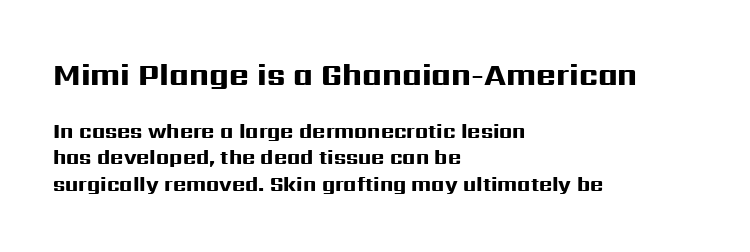
Q: Is the text bold? A: Yes.
Q: Is the text italic (slanted)? A: No, it is upright.
Q: Is the typeface a serif or a sans-serif typeface? A: Sans-serif.
Q: Is the text underlined? A: No.
Q: How is the paragraph aligned? A: Left-aligned.
Q: Is the spacing between letters normal or unusually wide? A: Normal.
Q: Is the spacing between lines tight, normal or loose? A: Normal.
Q: Which block of text is set in a larger size, the first (top) or the second (bottom)? A: The first (top) one.
Q: Width (condensed, normal, or wide)? A: Wide.
Q: Stroke contrast? A: High.
Q: x-height? A: Medium.
Q: Monospaced? A: No.
